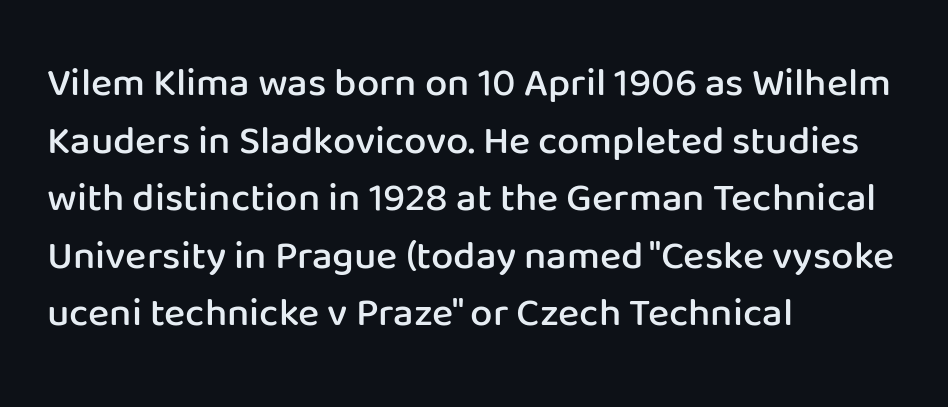
Q: Is the text bold? A: Semi-bold.
Q: Is the text italic (slanted)? A: No, it is upright.
Q: Is the typeface a serif or a sans-serif typeface? A: Sans-serif.
Q: Is the text underlined? A: No.
Q: How is the paragraph aligned? A: Left-aligned.
Q: Is the spacing between letters normal or unusually wide? A: Normal.
Q: Is the spacing between lines tight, normal or loose? A: Normal.
Q: Width (condensed, normal, or wide)? A: Normal.
Q: Stroke contrast? A: Low.
Q: x-height? A: Medium.
Q: Monospaced? A: No.
